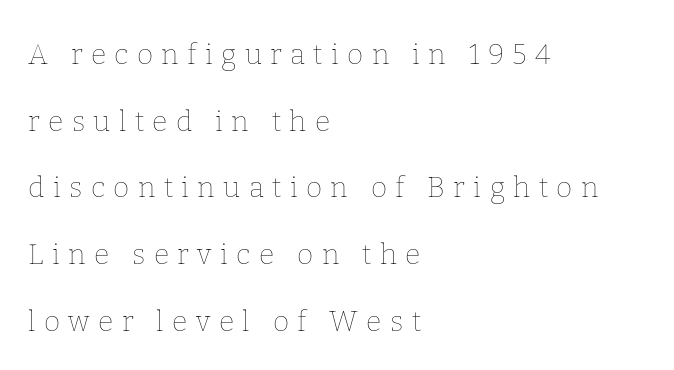
Weight: in the light-to-regular range. This sample has the flowing, uneven cadence of proportional lettering. This is the regular roman posture of the typeface. Tracking here is generous; glyphs stand well apart from one another. In CSS terms this would be text-align: left.
